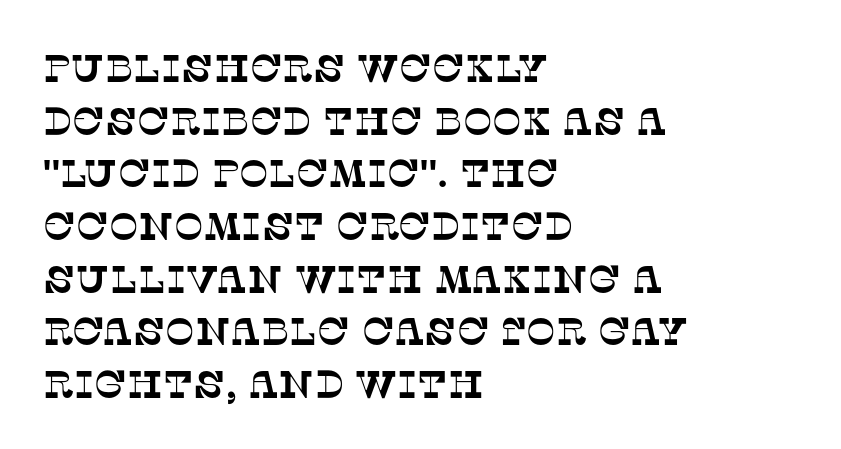
Q: Is the typeface a serif or a sans-serif typeface? A: Serif.
Q: Is the text underlined? A: No.
Q: How is the paragraph aligned? A: Left-aligned.
Q: Is the spacing between letters normal or unusually wide? A: Normal.
Q: Is the spacing between lines tight, normal or loose? A: Normal.
Q: Width (condensed, normal, or wide)? A: Normal.
Q: Stroke contrast? A: Low.
Q: x-height? A: Large.
Q: Monospaced? A: No.
